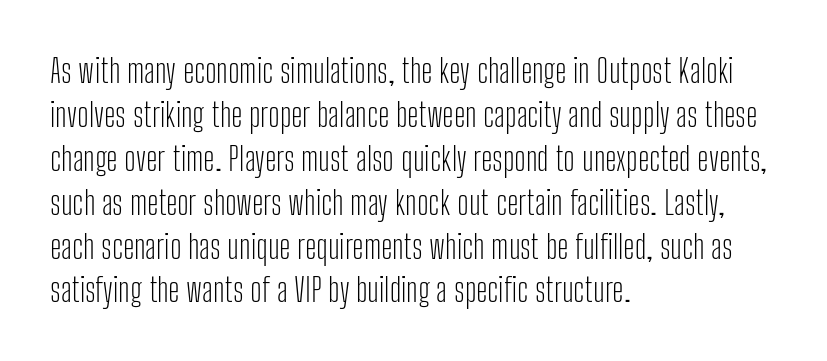
{"serif": "no", "italic": "no", "bold": "no", "weight": "light", "width": "condensed", "stroke_contrast": "low", "x_height": "medium", "monospaced": "no", "underline": "no", "align": "left", "line_spacing": "normal", "line_spacing_ratio": 1.33, "letter_spacing": "normal", "letter_spacing_em": 0.0, "glyph_px": 33}
